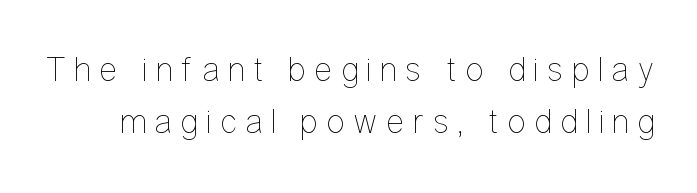
{"italic": "no", "bold": "no", "weight": "thin", "width": "condensed", "stroke_contrast": "low", "x_height": "medium", "monospaced": "no", "underline": "no", "line_spacing": "normal", "line_spacing_ratio": 1.5, "letter_spacing": "wide", "letter_spacing_em": 0.23, "glyph_px": 35}
